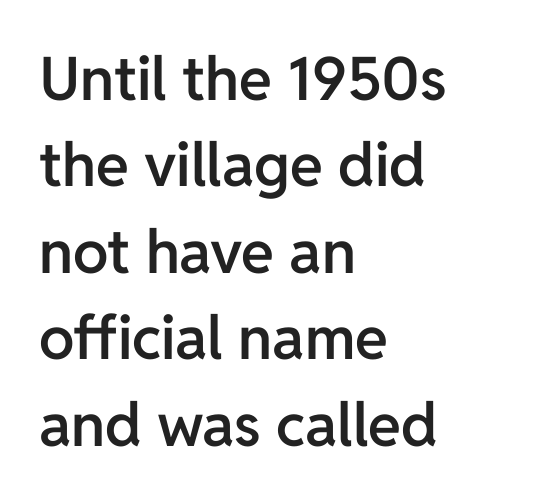
The image shows 60 px semibold sans-serif type, upright; set left-aligned, normal line spacing (1.44x), normal letter spacing, not underlined; low stroke contrast and a medium x-height.
